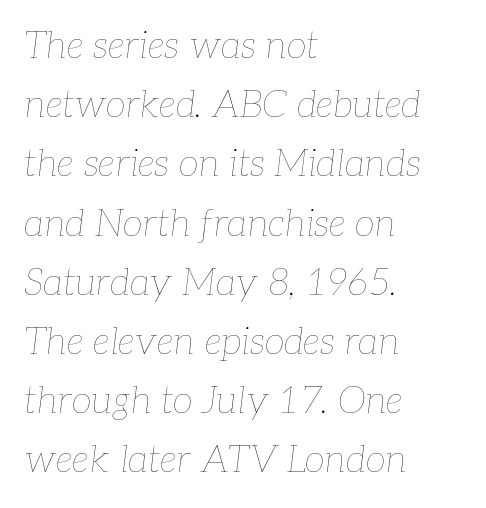
{"italic": "yes", "lean": "right", "slant_degrees": 7, "bold": "no", "weight": "thin", "width": "normal", "stroke_contrast": "low", "x_height": "medium", "monospaced": "no", "underline": "no", "align": "left", "line_spacing": "normal", "line_spacing_ratio": 1.6, "letter_spacing": "normal", "letter_spacing_em": 0.0, "glyph_px": 37}
